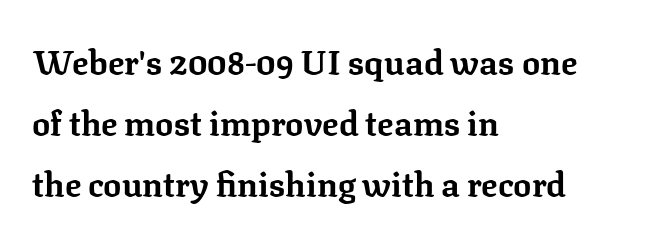
The typography opts for an upright posture over an oblique one. Tracking value appears to be zero — textbook default spacing. Here the designer chose a conventional face with non-uniform glyph widths. Which margin do the lines hug? The left one — the right edge is uneven. Font category for this specimen: serif.
